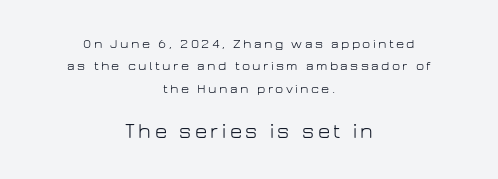
{"italic": "no", "bold": "no", "underline": "no", "align": "center", "line_spacing": "normal", "line_spacing_ratio": 1.6, "larger_block": "second", "size_ratio": 1.5, "glyph_px": 21}
